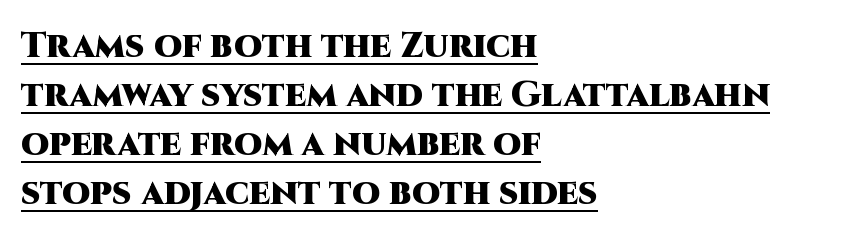
Notice how the stems are strictly vertical — no italics here. The rendering uses natural spacing where letterforms have individual widths. Classification — sans serif. What stands out about the letter spacing? Nothing — it is the standard amount.
